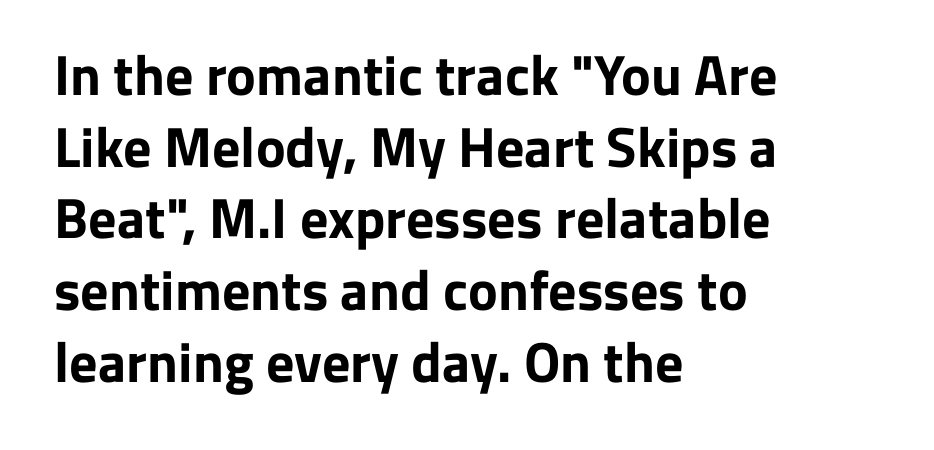
{"serif": "no", "italic": "no", "bold": "yes", "weight": "bold", "width": "normal", "stroke_contrast": "low", "x_height": "medium", "monospaced": "no", "underline": "no", "align": "left", "line_spacing": "normal", "line_spacing_ratio": 1.28, "letter_spacing": "normal", "letter_spacing_em": 0.0, "glyph_px": 56}
